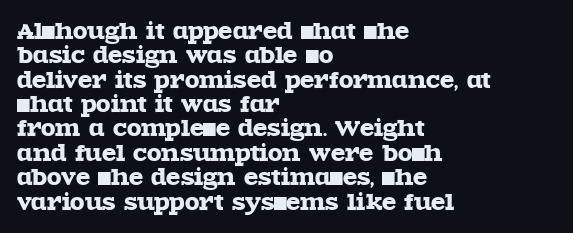
The image shows 21 px text type, upright; set left-aligned, line spacing 1.16x, normal letter spacing, not underlined.
